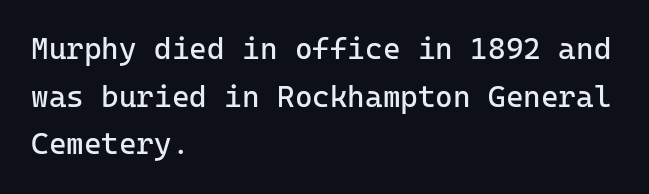
The image shows 30 px regular-weight sans-serif type, upright, monospaced; set left-aligned, normal line spacing (1.59x), normal letter spacing, not underlined; low stroke contrast and a medium x-height.
